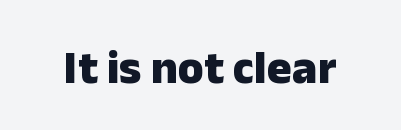
Q: Is the text bold? A: Yes.
Q: Is the text italic (slanted)? A: No, it is upright.
Q: Is the typeface a serif or a sans-serif typeface? A: Sans-serif.
Q: Is the text underlined? A: No.
Q: Is the spacing between letters normal or unusually wide? A: Normal.
Q: Width (condensed, normal, or wide)? A: Normal.
Q: Stroke contrast? A: Low.
Q: x-height? A: Medium.
Q: Monospaced? A: No.
